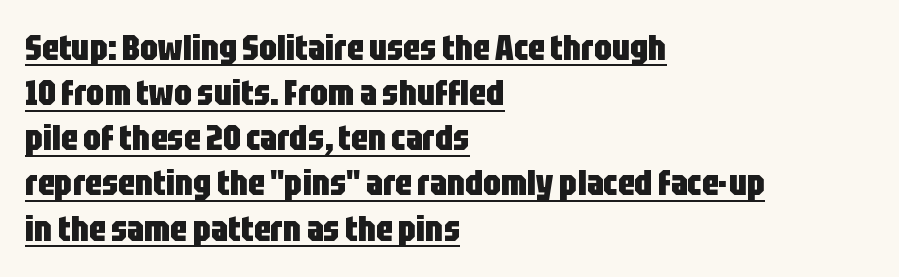
{"serif": "no", "italic": "no", "bold": "yes", "weight": "heavy", "width": "condensed", "stroke_contrast": "low", "x_height": "large", "monospaced": "no", "underline": "yes", "align": "left", "line_spacing": "normal", "line_spacing_ratio": 1.29, "letter_spacing": "normal", "letter_spacing_em": 0.0, "glyph_px": 35}
